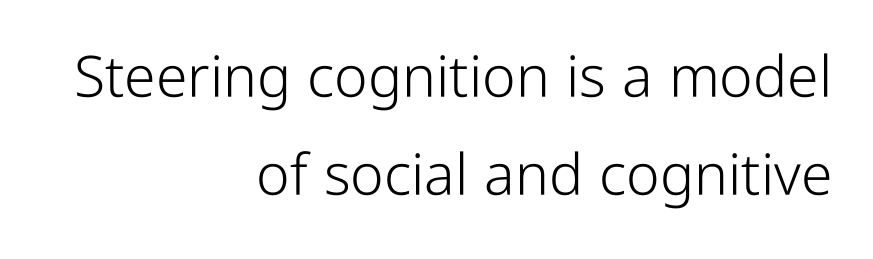
{"serif": "no", "italic": "no", "bold": "no", "weight": "light", "width": "condensed", "stroke_contrast": "low", "x_height": "medium", "monospaced": "no", "underline": "no", "align": "right", "line_spacing_ratio": 1.72, "letter_spacing": "normal", "letter_spacing_em": 0.0, "glyph_px": 57}
